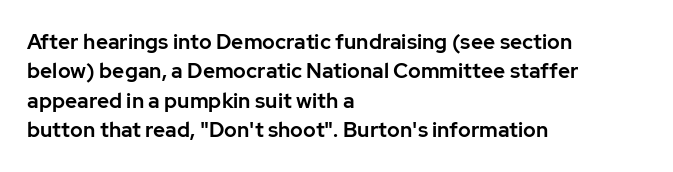
If you drew a ruler down the left edge, every line would touch it. The foot of each line stays bare and open. What's the leading like? Ordinary, nothing unusual. The axis of the letterforms is exactly vertical. Observe the ordinary spacing: letters are neighbours, not strangers.
